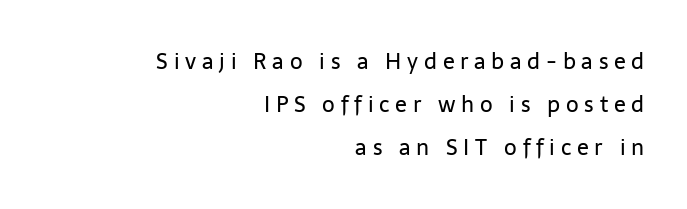
{"italic": "no", "bold": "no", "underline": "no", "align": "right", "line_spacing": "loose", "line_spacing_ratio": 1.95, "letter_spacing": "wide", "letter_spacing_em": 0.26, "glyph_px": 22}
